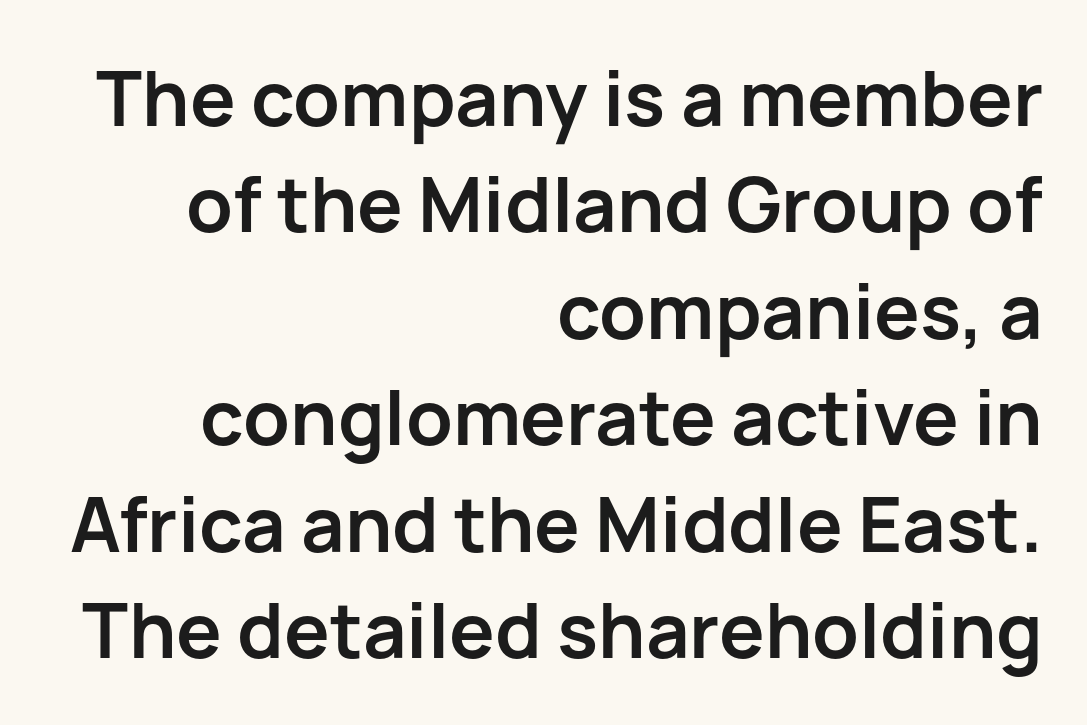
Q: Is the text bold? A: Yes.
Q: Is the text italic (slanted)? A: No, it is upright.
Q: Is the typeface a serif or a sans-serif typeface? A: Sans-serif.
Q: Is the text underlined? A: No.
Q: How is the paragraph aligned? A: Right-aligned.
Q: Is the spacing between letters normal or unusually wide? A: Normal.
Q: Is the spacing between lines tight, normal or loose? A: Normal.
Q: Width (condensed, normal, or wide)? A: Normal.
Q: Stroke contrast? A: Low.
Q: x-height? A: Medium.
Q: Monospaced? A: No.
